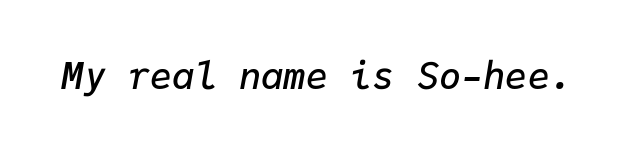
Q: Is the text bold? A: Semi-bold.
Q: Is the text italic (slanted)? A: Yes, it leans right by about 9 degrees.
Q: Is the text underlined? A: No.
Q: Is the spacing between letters normal or unusually wide? A: Normal.
Q: Width (condensed, normal, or wide)? A: Normal.
Q: Stroke contrast? A: Low.
Q: x-height? A: Medium.
Q: Monospaced? A: Yes.
